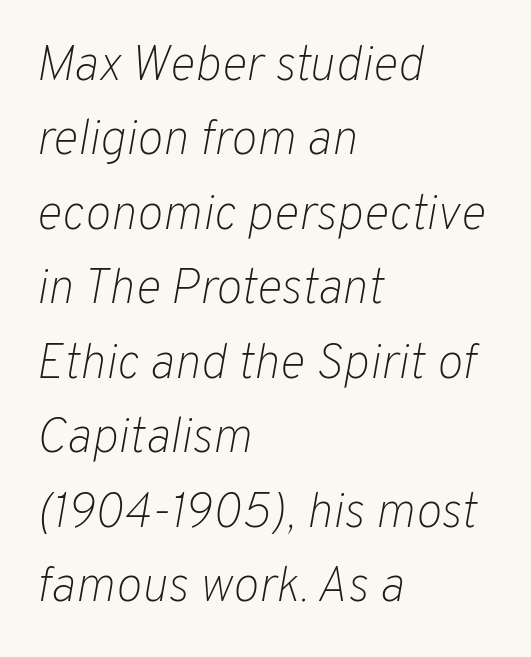
Q: Is the text bold? A: No.
Q: Is the text italic (slanted)? A: Yes, it leans right by about 10 degrees.
Q: Is the text underlined? A: No.
Q: How is the paragraph aligned? A: Left-aligned.
Q: Is the spacing between letters normal or unusually wide? A: Normal.
Q: Is the spacing between lines tight, normal or loose? A: Normal.
Q: Width (condensed, normal, or wide)? A: Normal.
Q: Stroke contrast? A: Low.
Q: x-height? A: Medium.
Q: Monospaced? A: No.
